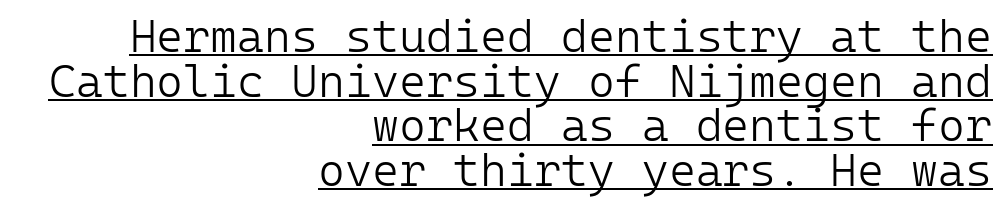
The image shows 46 px light sans-serif type, upright, monospaced; set right-aligned, tight line spacing (0.97x), normal letter spacing, underlined; low stroke contrast and a medium x-height.
